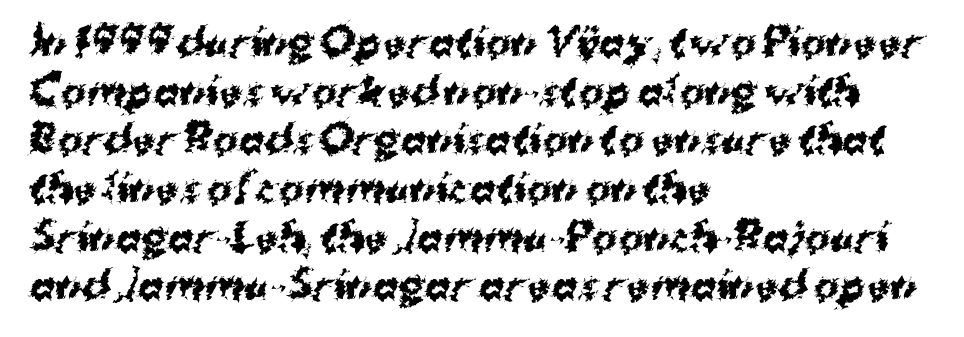
{"serif": "no", "bold": "yes", "weight": "bold", "width": "normal", "stroke_contrast": "medium", "x_height": "medium", "monospaced": "no", "underline": "no", "align": "left", "line_spacing": "normal", "line_spacing_ratio": 1.28, "letter_spacing": "normal", "letter_spacing_em": 0.0, "glyph_px": 38}
